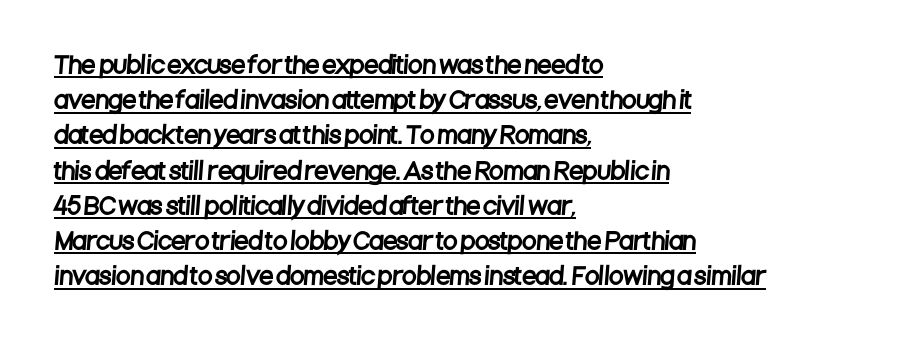
Regular leading. In CSS terms this would be text-align: left. The lettering is marked with a stroke running underneath it. In terms of letterspacing, this is plain default setting.
